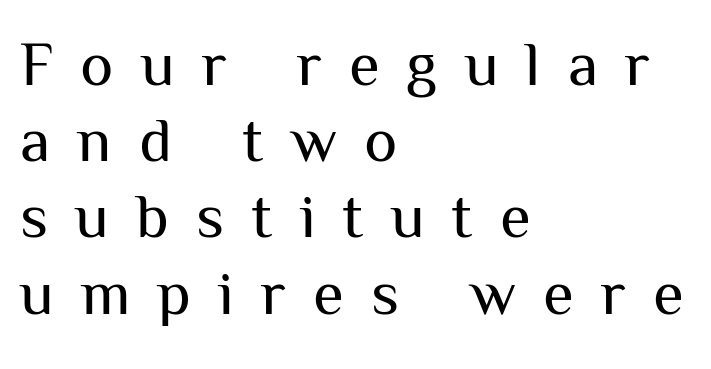
Posture: vertical. Display-style spreading of the glyphs; the letterfit is very open. Type style note: lacks serifs. In CSS terms this would be text-align: left.
